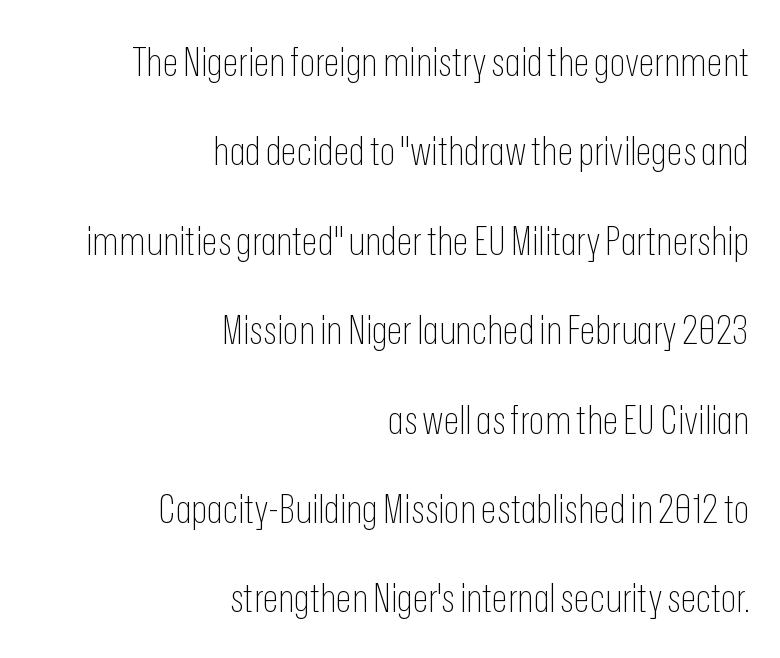
Q: Is the text bold? A: No.
Q: Is the text italic (slanted)? A: No, it is upright.
Q: Is the typeface a serif or a sans-serif typeface? A: Sans-serif.
Q: Is the text underlined? A: No.
Q: How is the paragraph aligned? A: Right-aligned.
Q: Is the spacing between letters normal or unusually wide? A: Normal.
Q: Is the spacing between lines tight, normal or loose? A: Loose.
Q: Width (condensed, normal, or wide)? A: Condensed.
Q: Stroke contrast? A: Low.
Q: x-height? A: Medium.
Q: Monospaced? A: No.
